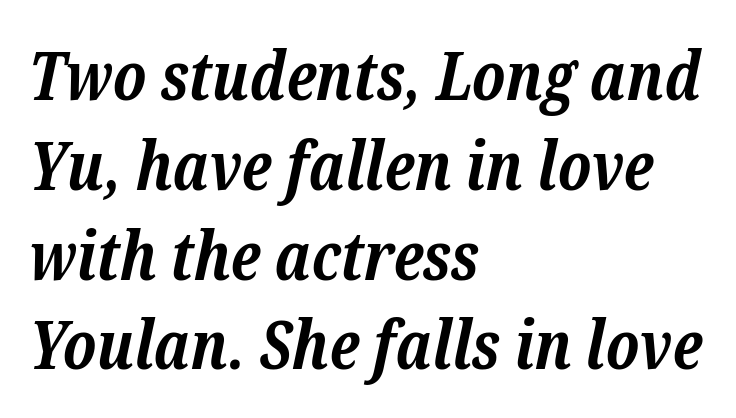
The face used here is rendered with its standard letterfit. Stroke thickness is high; the sample reads as a true bold. Do the characters align in a grid? No, the font is proportional. Students, observe: this is what conventionally led text looks like.
